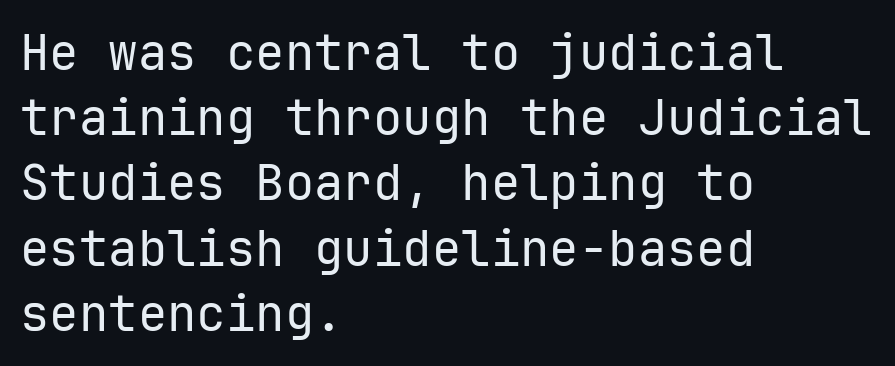
Casual observation: everything's shoved over to the left. Is there much room between lines? A standard amount, neither cramped nor airy. Heaviness? Minimal to ordinary, like unemphasized prose. The passage shown is typed in a monospace face where columns stay perfectly aligned.
